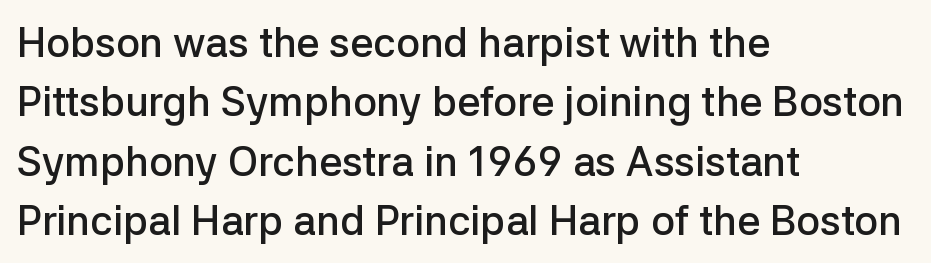
Q: Is the text bold? A: Semi-bold.
Q: Is the text italic (slanted)? A: No, it is upright.
Q: Is the typeface a serif or a sans-serif typeface? A: Sans-serif.
Q: Is the text underlined? A: No.
Q: How is the paragraph aligned? A: Left-aligned.
Q: Is the spacing between letters normal or unusually wide? A: Normal.
Q: Is the spacing between lines tight, normal or loose? A: Normal.
Q: Width (condensed, normal, or wide)? A: Normal.
Q: Stroke contrast? A: Low.
Q: x-height? A: Medium.
Q: Monospaced? A: No.
